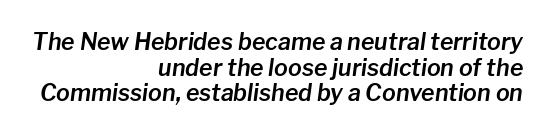
Q: Is the text italic (slanted)? A: Yes, it leans right by about 8 degrees.
Q: Is the text underlined? A: No.
Q: How is the paragraph aligned? A: Right-aligned.
Q: Is the spacing between letters normal or unusually wide? A: Normal.
Q: Is the spacing between lines tight, normal or loose? A: Tight.
